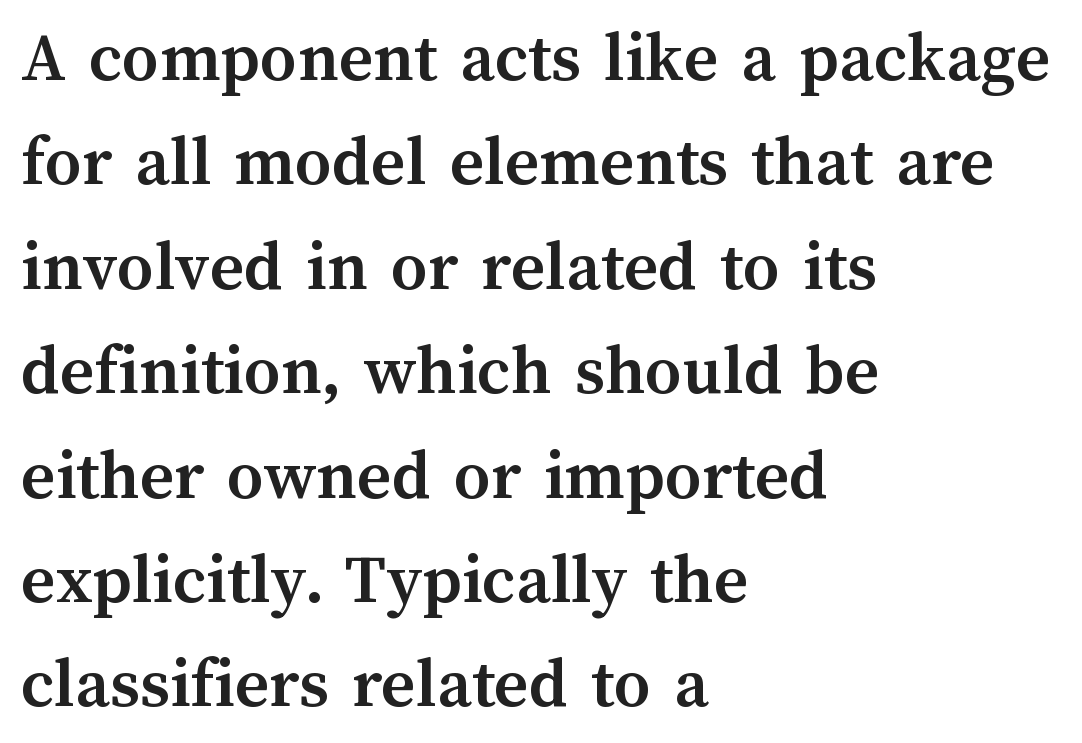
{"italic": "no", "bold": "yes", "weight": "semibold", "width": "normal", "stroke_contrast": "medium", "x_height": "medium", "monospaced": "no", "underline": "no", "align": "left", "line_spacing": "normal", "line_spacing_ratio": 1.43, "letter_spacing": "normal", "letter_spacing_em": 0.0, "glyph_px": 73}
